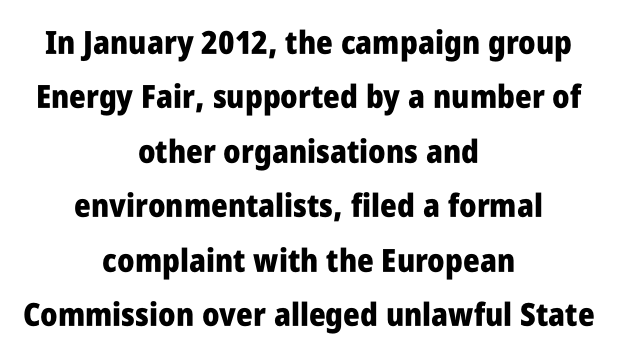
Q: Is the text bold? A: Yes.
Q: Is the text italic (slanted)? A: No, it is upright.
Q: Is the typeface a serif or a sans-serif typeface? A: Sans-serif.
Q: Is the text underlined? A: No.
Q: How is the paragraph aligned? A: Centered.
Q: Is the spacing between letters normal or unusually wide? A: Normal.
Q: Is the spacing between lines tight, normal or loose? A: Normal.
Q: Width (condensed, normal, or wide)? A: Condensed.
Q: Stroke contrast? A: Low.
Q: x-height? A: Large.
Q: Monospaced? A: No.
